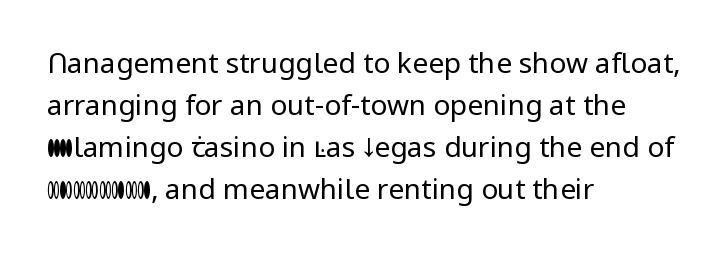
Q: Is the text bold? A: No.
Q: Is the text italic (slanted)? A: No, it is upright.
Q: Is the typeface a serif or a sans-serif typeface? A: Sans-serif.
Q: Is the text underlined? A: No.
Q: How is the paragraph aligned? A: Left-aligned.
Q: Is the spacing between letters normal or unusually wide? A: Normal.
Q: Is the spacing between lines tight, normal or loose? A: Normal.
Q: Width (condensed, normal, or wide)? A: Normal.
Q: Stroke contrast? A: Low.
Q: x-height? A: Medium.
Q: Monospaced? A: No.
